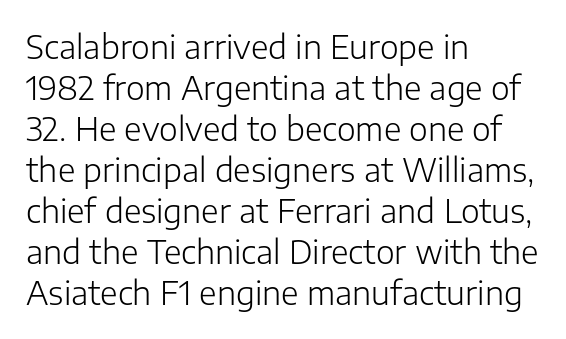
Q: Is the text bold? A: No.
Q: Is the text italic (slanted)? A: No, it is upright.
Q: Is the typeface a serif or a sans-serif typeface? A: Sans-serif.
Q: Is the text underlined? A: No.
Q: How is the paragraph aligned? A: Left-aligned.
Q: Is the spacing between letters normal or unusually wide? A: Normal.
Q: Is the spacing between lines tight, normal or loose? A: Normal.
Q: Width (condensed, normal, or wide)? A: Normal.
Q: Stroke contrast? A: Low.
Q: x-height? A: Medium.
Q: Monospaced? A: No.
